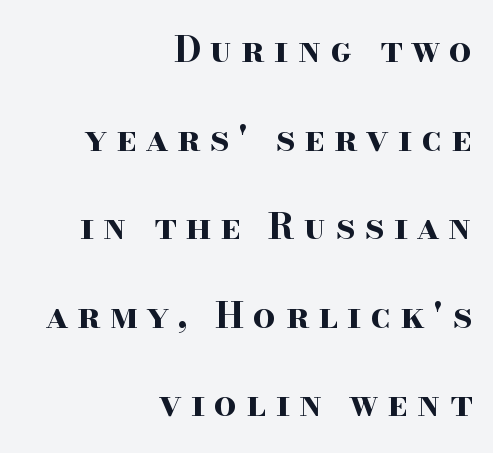
{"serif": "yes", "italic": "no", "bold": "yes", "weight": "bold", "width": "wide", "stroke_contrast": "high", "x_height": "small", "monospaced": "no", "underline": "no", "align": "right", "line_spacing": "loose", "line_spacing_ratio": 2.46, "letter_spacing": "wide", "letter_spacing_em": 0.25, "glyph_px": 36}
